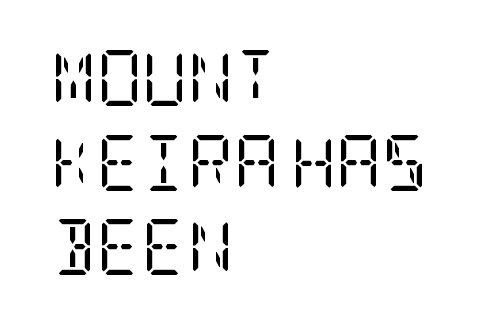
{"serif": "yes", "italic": "no", "bold": "no", "weight": "regular", "width": "condensed", "stroke_contrast": "low", "x_height": "large", "underline": "no", "align": "left", "line_spacing": "normal", "line_spacing_ratio": 1.51, "letter_spacing": "normal", "letter_spacing_em": 0.0, "glyph_px": 56}
